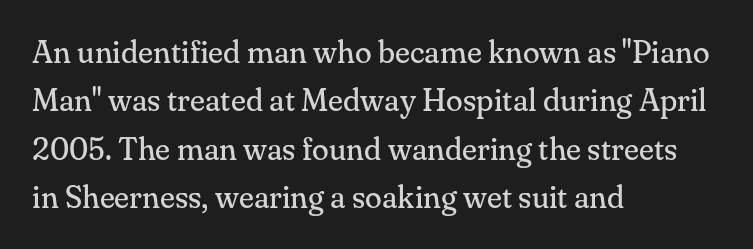
The image shows 31 px regular-weight serif type, upright; set left-aligned, normal line spacing (1.56x), normal letter spacing, not underlined; medium stroke contrast and a small x-height.
